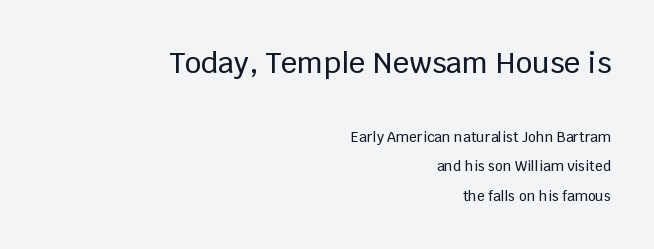
The image shows 29 px sans-serif type, upright; set right-aligned, loose line spacing (2.1x), normal letter spacing, not underlined; the first (top) block is 2.07x larger; low stroke contrast and a large x-height.
